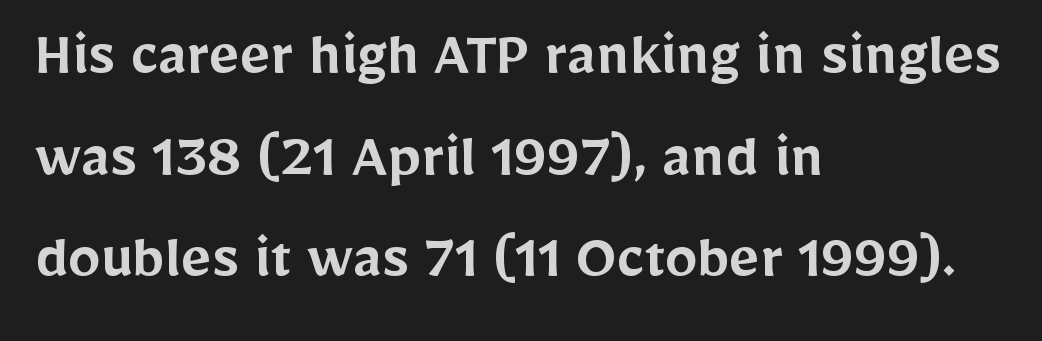
{"serif": "no", "italic": "no", "bold": "semi", "weight": "semibold", "width": "normal", "stroke_contrast": "low", "x_height": "medium", "monospaced": "no", "underline": "no", "align": "left", "line_spacing": "normal", "line_spacing_ratio": 1.54, "letter_spacing": "normal", "letter_spacing_em": 0.0, "glyph_px": 66}
